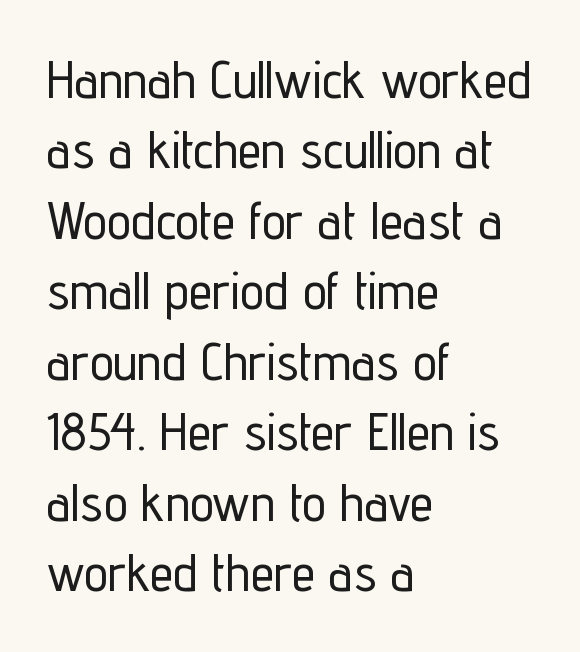
{"serif": "no", "italic": "no", "width": "condensed", "stroke_contrast": "low", "x_height": "medium", "monospaced": "no", "underline": "no", "align": "left", "line_spacing": "normal", "line_spacing_ratio": 1.33, "letter_spacing": "normal", "letter_spacing_em": 0.0, "glyph_px": 53}
